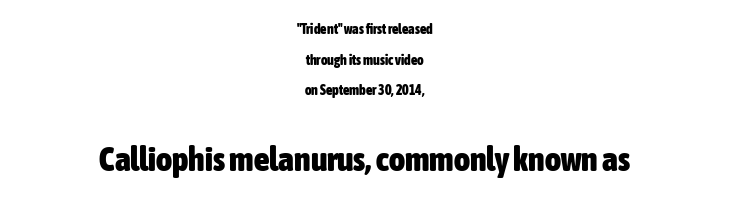
Q: Is the text bold? A: Yes.
Q: Is the text italic (slanted)? A: No, it is upright.
Q: Is the typeface a serif or a sans-serif typeface? A: Sans-serif.
Q: Is the text underlined? A: No.
Q: How is the paragraph aligned? A: Centered.
Q: Is the spacing between letters normal or unusually wide? A: Normal.
Q: Is the spacing between lines tight, normal or loose? A: Loose.
Q: Which block of text is set in a larger size, the first (top) or the second (bottom)? A: The second (bottom) one.
Q: Width (condensed, normal, or wide)? A: Condensed.
Q: Stroke contrast? A: Low.
Q: x-height? A: Medium.
Q: Monospaced? A: No.
